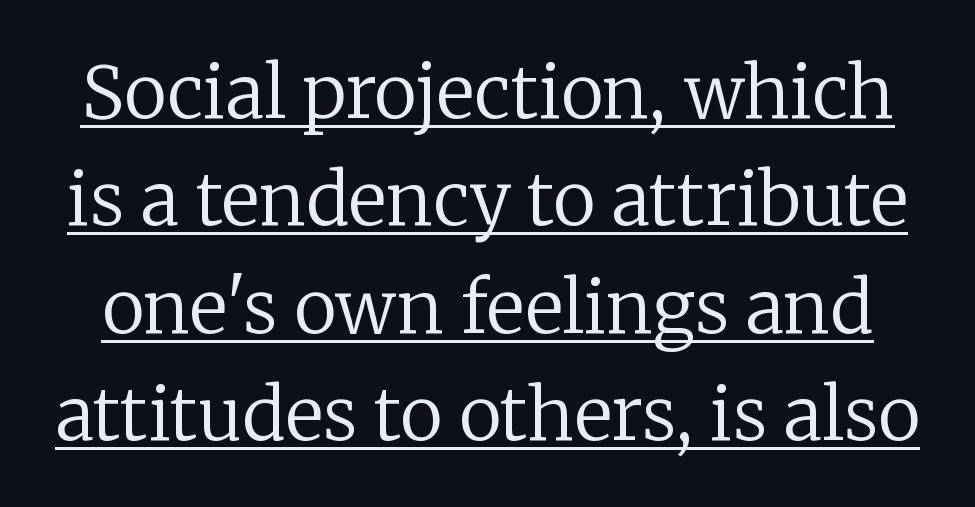
{"serif": "yes", "italic": "no", "bold": "no", "weight": "regular", "width": "normal", "stroke_contrast": "low", "x_height": "medium", "monospaced": "no", "underline": "yes", "line_spacing": "normal", "line_spacing_ratio": 1.49, "letter_spacing": "normal", "letter_spacing_em": 0.0, "glyph_px": 72}
